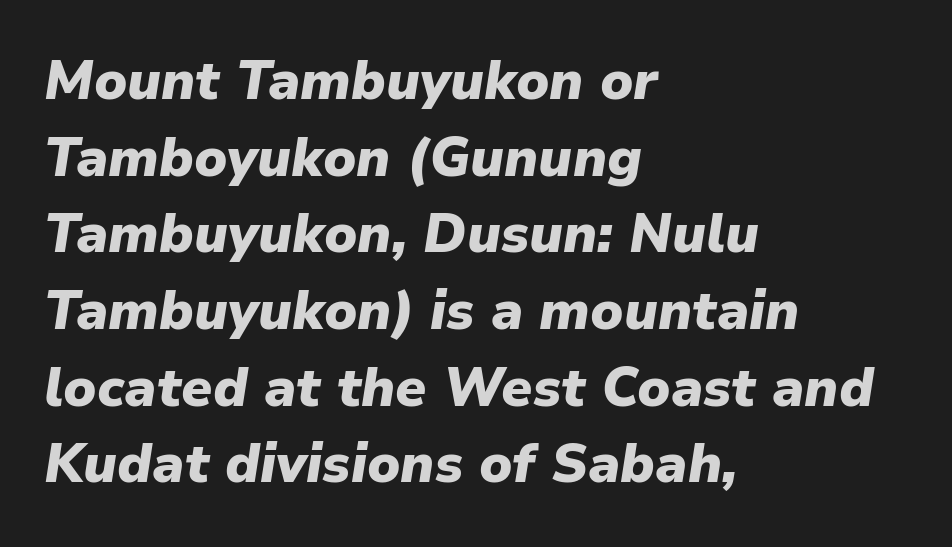
Q: Is the text bold? A: Yes.
Q: Is the text italic (slanted)? A: Yes, it leans right by about 9 degrees.
Q: Is the text underlined? A: No.
Q: How is the paragraph aligned? A: Left-aligned.
Q: Is the spacing between letters normal or unusually wide? A: Normal.
Q: Is the spacing between lines tight, normal or loose? A: Normal.
Q: Width (condensed, normal, or wide)? A: Normal.
Q: Stroke contrast? A: Low.
Q: x-height? A: Medium.
Q: Monospaced? A: No.
